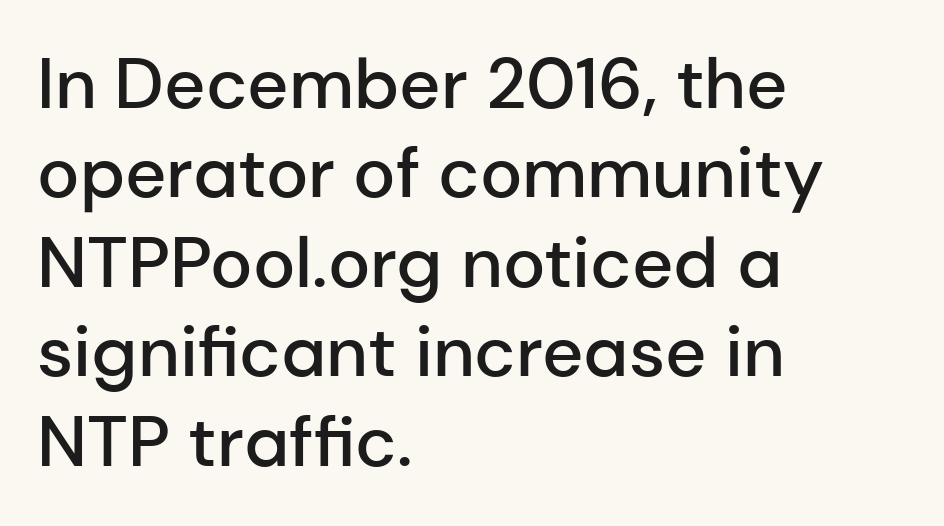
The image shows 71 px semibold sans-serif type, upright; set left-aligned, normal line spacing (1.26x), normal letter spacing, not underlined; low stroke contrast and a medium x-height.
